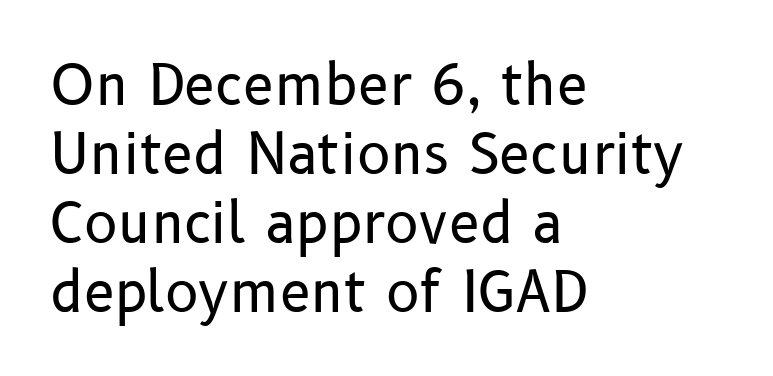
The image shows 56 px regular-weight sans-serif type, upright; set left-aligned, line spacing 1.23x, normal letter spacing, not underlined; low stroke contrast and a medium x-height.
